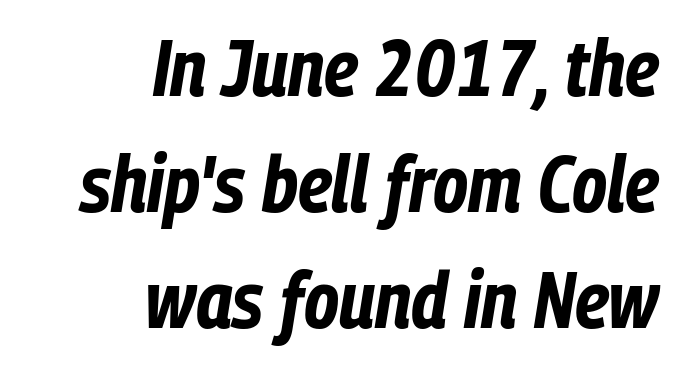
Each line ends at the same right margin while the left side varies. Character widths vary here, with narrow letters taking less room than wide ones. Summary of vertical rhythm: regular, with standard interline spacing. Designer's note — italics engaged.
